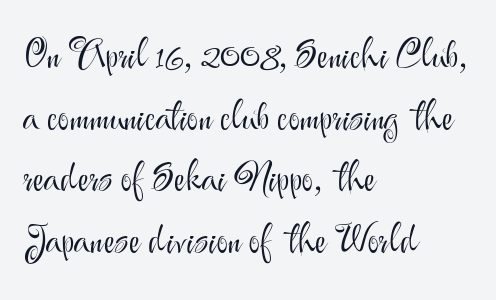
{"serif": "no", "bold": "no", "weight": "light", "width": "normal", "stroke_contrast": "medium", "x_height": "small", "monospaced": "no", "underline": "no", "align": "left", "line_spacing": "normal", "line_spacing_ratio": 1.58, "letter_spacing": "normal", "letter_spacing_em": 0.0, "glyph_px": 39}
